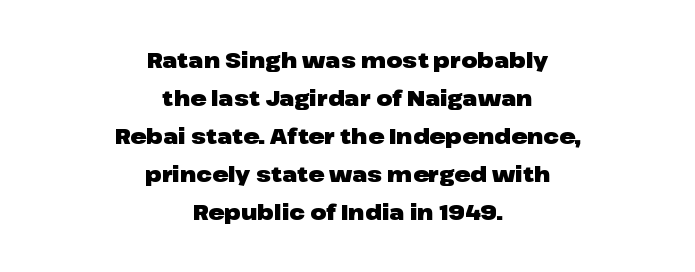
Every row of glyphs is offset so its center matches the block's center. These lines carry a lot of weight — the face is fully bold. Each word holds together tightly as a unit, with standard inter-letter gaps. Honestly, there is no underline to notice here at all. Unlike italic type, these characters show no tilt at all.
